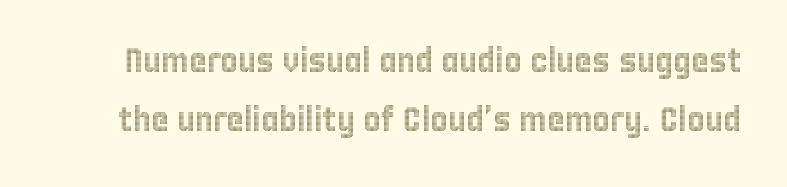
Nothing unusual about the tracking: characters are spaced as the font intends. The foot of each line stays bare and open. Posture: vertical. The face used here is proportionally spaced, like ordinary book or web type.
